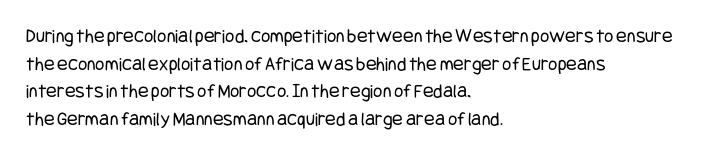
{"italic": "no", "bold": "no", "underline": "no", "align": "left", "line_spacing": "normal", "line_spacing_ratio": 1.38, "letter_spacing": "normal", "letter_spacing_em": 0.0, "glyph_px": 20}
